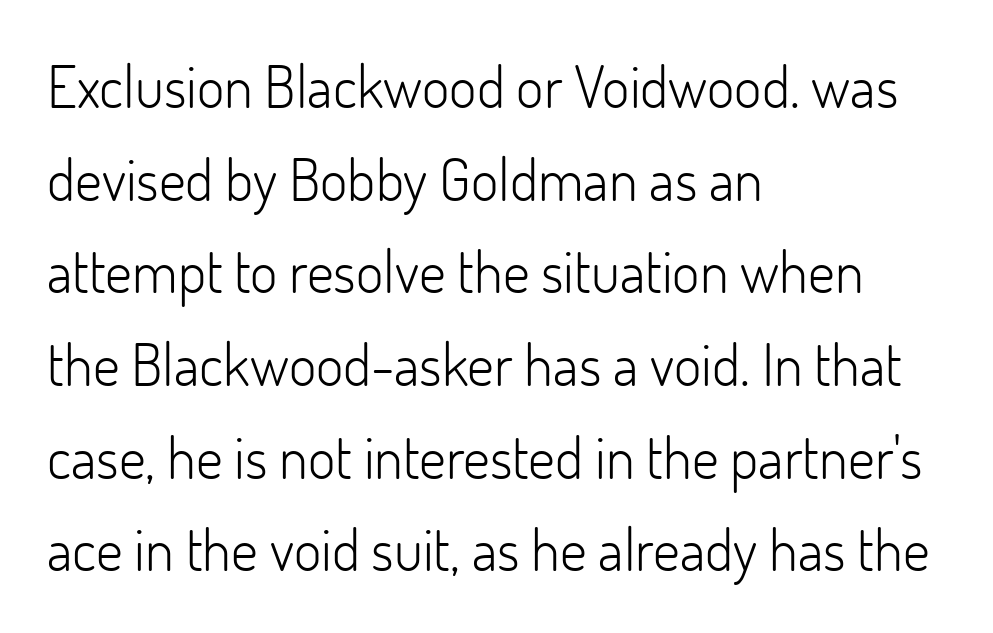
Q: Is the text bold? A: No.
Q: Is the text italic (slanted)? A: No, it is upright.
Q: Is the typeface a serif or a sans-serif typeface? A: Sans-serif.
Q: Is the text underlined? A: No.
Q: How is the paragraph aligned? A: Left-aligned.
Q: Is the spacing between letters normal or unusually wide? A: Normal.
Q: Is the spacing between lines tight, normal or loose? A: Normal.
Q: Width (condensed, normal, or wide)? A: Normal.
Q: Stroke contrast? A: Low.
Q: x-height? A: Small.
Q: Monospaced? A: No.
